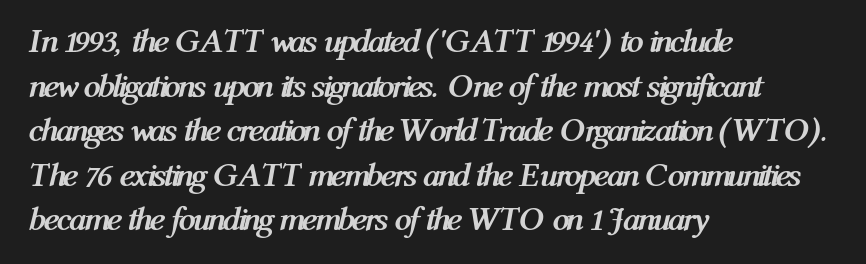
{"italic": "yes", "lean": "right", "slant_degrees": 12, "bold": "yes", "weight": "semibold", "width": "condensed", "stroke_contrast": "medium", "x_height": "medium", "monospaced": "no", "underline": "no", "align": "left", "line_spacing": "normal", "line_spacing_ratio": 1.31, "letter_spacing": "normal", "letter_spacing_em": 0.0, "glyph_px": 34}
